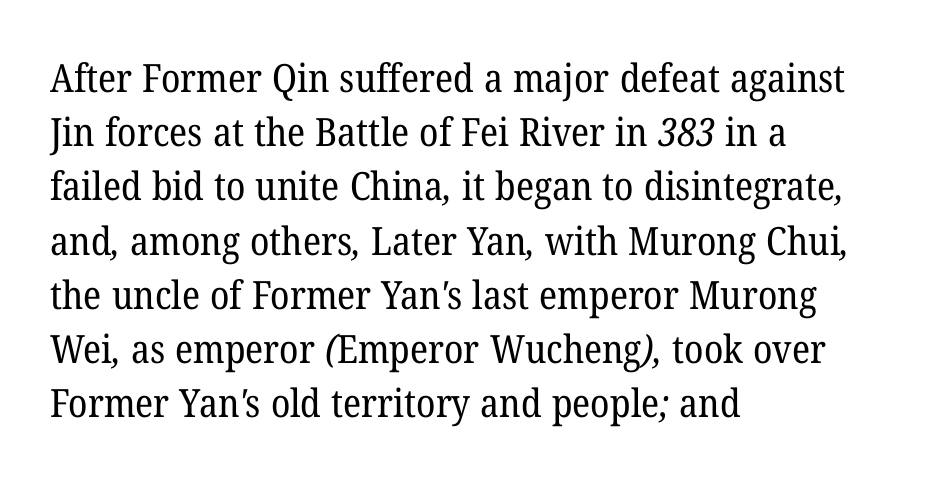
{"serif": "yes", "bold": "no", "weight": "regular", "width": "normal", "stroke_contrast": "low", "x_height": "medium", "monospaced": "no", "underline": "no", "align": "left", "line_spacing": "normal", "line_spacing_ratio": 1.39, "letter_spacing": "normal", "letter_spacing_em": 0.0, "glyph_px": 39}
